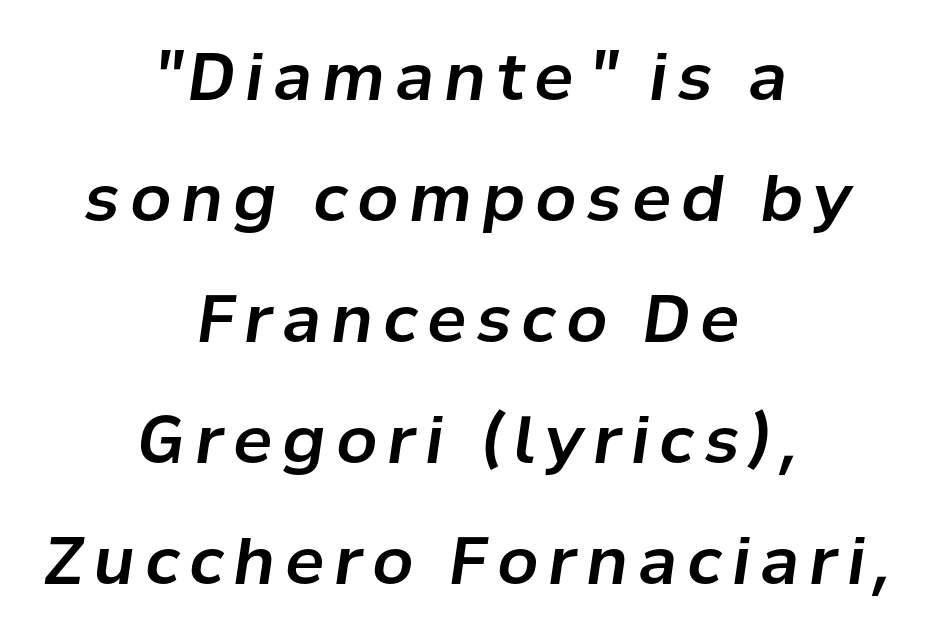
The image shows 65 px text type, italic (leaning right); set centered, line spacing 1.86x, not underlined; low stroke contrast and a medium x-height.
